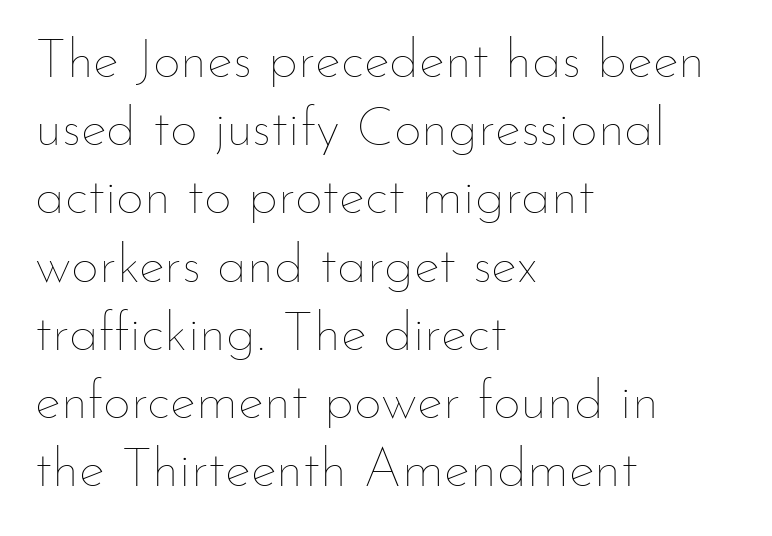
{"italic": "no", "bold": "no", "weight": "thin", "width": "normal", "stroke_contrast": "low", "x_height": "small", "monospaced": "no", "underline": "no", "align": "left", "line_spacing_ratio": 1.24, "letter_spacing": "normal", "letter_spacing_em": 0.0, "glyph_px": 55}
